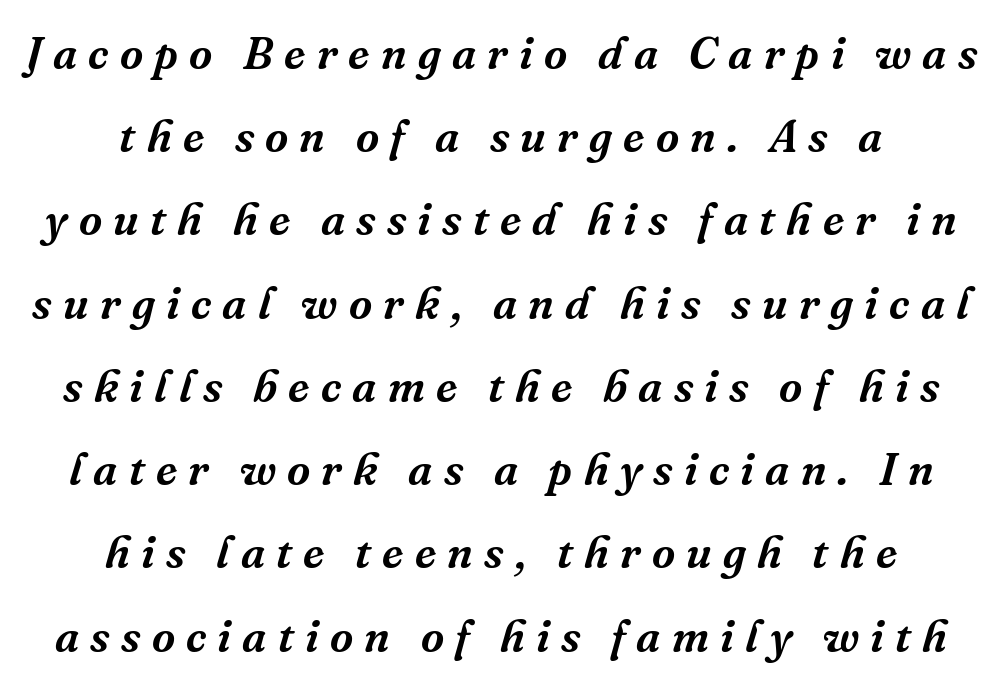
{"serif": "yes", "italic": "yes", "lean": "right", "slant_degrees": 16, "width": "normal", "stroke_contrast": "medium", "x_height": "medium", "monospaced": "no", "underline": "no", "align": "center", "line_spacing_ratio": 1.85, "letter_spacing": "wide", "letter_spacing_em": 0.25, "glyph_px": 45}
